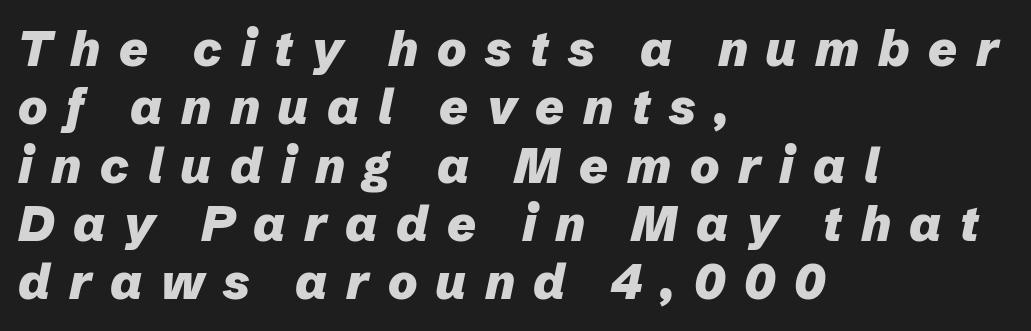
The image shows 49 px heavy type, italic (leaning right); set left-aligned, line spacing 1.19x, unusually wide letter spacing (+0.38 em), not underlined; low stroke contrast and a medium x-height.
